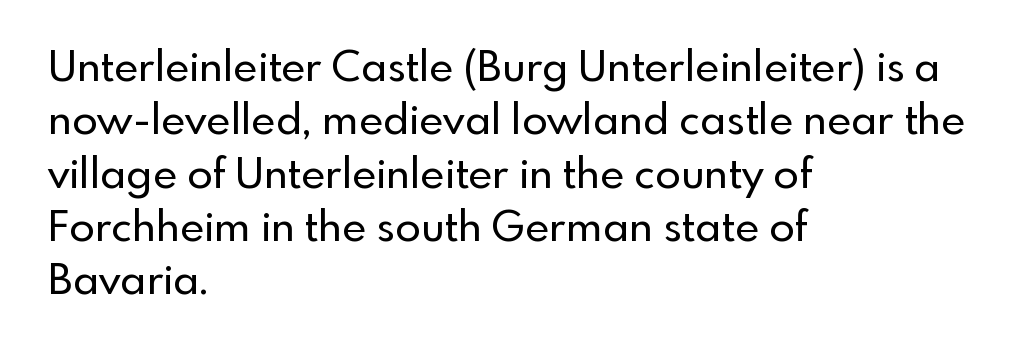
The image shows 42 px sans-serif type, upright; set left-aligned, normal line spacing (1.27x), normal letter spacing, not underlined; a small x-height.
